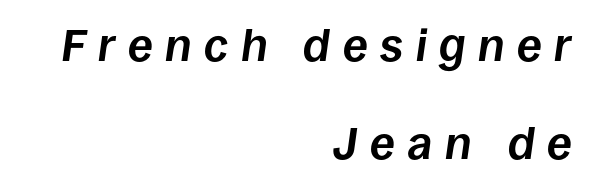
Q: Is the text bold? A: Yes.
Q: Is the text italic (slanted)? A: Yes, it leans right by about 8 degrees.
Q: Is the text underlined? A: No.
Q: How is the paragraph aligned? A: Right-aligned.
Q: Is the spacing between letters normal or unusually wide? A: Unusually wide.
Q: Is the spacing between lines tight, normal or loose? A: Loose.
Q: Width (condensed, normal, or wide)? A: Normal.
Q: Stroke contrast? A: Low.
Q: x-height? A: Large.
Q: Monospaced? A: No.
